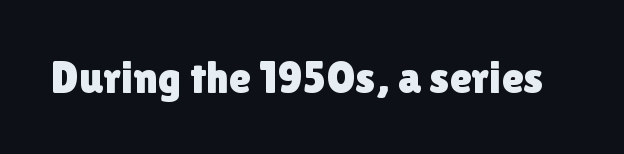
The image shows 45 px sans-serif type, upright; set normal letter spacing, not underlined; a medium x-height.
